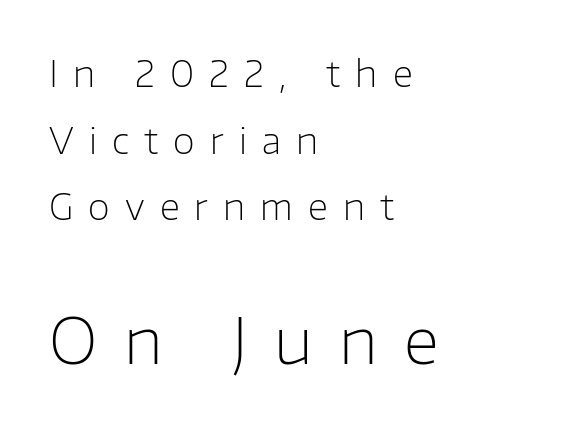
Q: Is the text bold? A: No.
Q: Is the text italic (slanted)? A: No, it is upright.
Q: Is the typeface a serif or a sans-serif typeface? A: Sans-serif.
Q: Is the text underlined? A: No.
Q: How is the paragraph aligned? A: Left-aligned.
Q: Is the spacing between letters normal or unusually wide? A: Unusually wide.
Q: Which block of text is set in a larger size, the first (top) or the second (bottom)? A: The second (bottom) one.
Q: Width (condensed, normal, or wide)? A: Normal.
Q: Stroke contrast? A: Low.
Q: x-height? A: Medium.
Q: Monospaced? A: No.
